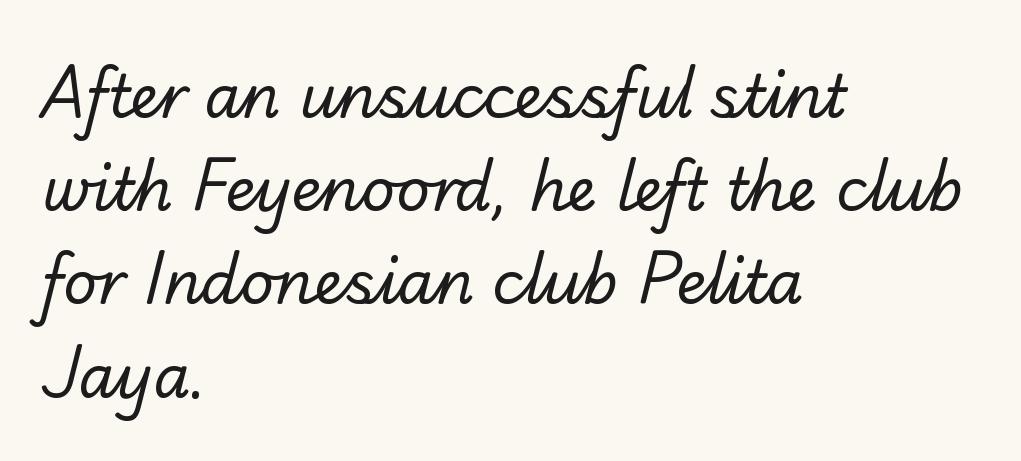
Is there much room between lines? A standard amount, neither cramped nor airy. Counters stay open thanks to moderate or lighter strokes. Glance below the letters and you will spot only blank space. Compared with typical body copy, the letter spacing here is the same.
